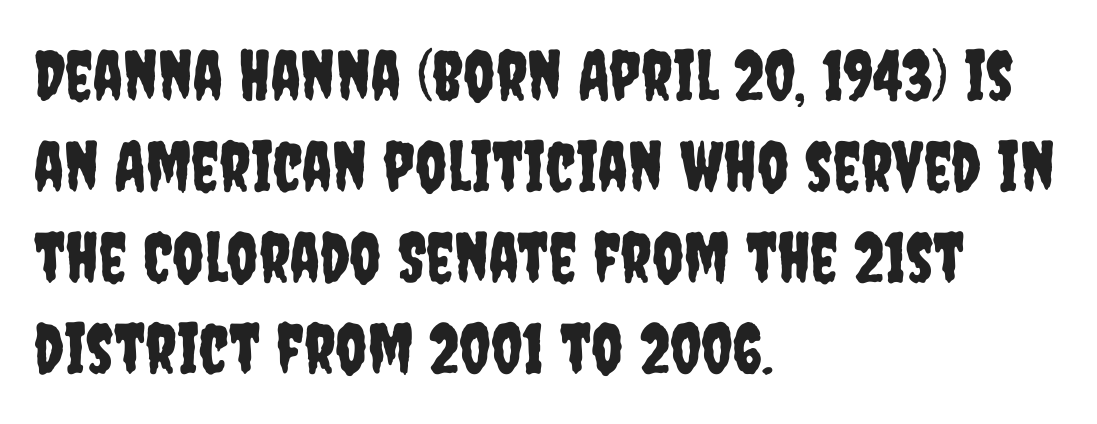
{"serif": "no", "italic": "no", "width": "condensed", "stroke_contrast": "low", "x_height": "large", "monospaced": "no", "underline": "no", "align": "left", "line_spacing": "normal", "line_spacing_ratio": 1.32, "letter_spacing": "normal", "letter_spacing_em": 0.0, "glyph_px": 69}
